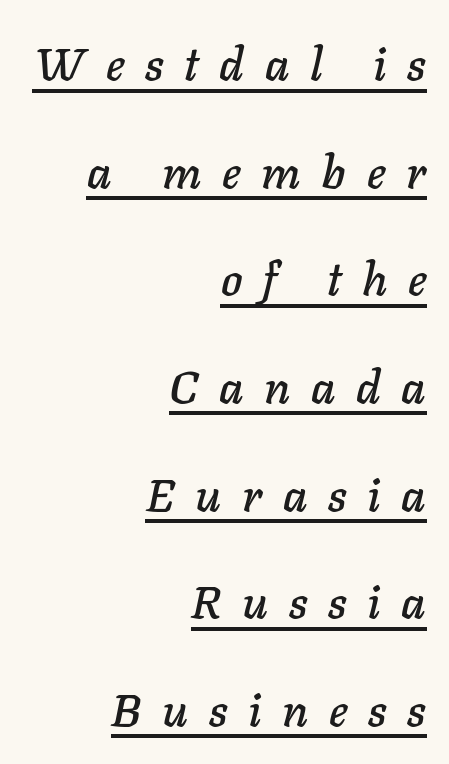
These lines stand farther apart than default settings would place them. A rule runs beneath these lines of type. Would a proofreader flag this as italicized? Yes. The text block is weighted toward the right margin, trailing off unevenly leftward. These lines are rendered in a variable-pitch font. This sample uses expanded letter spacing, leaving extra air between glyphs.
